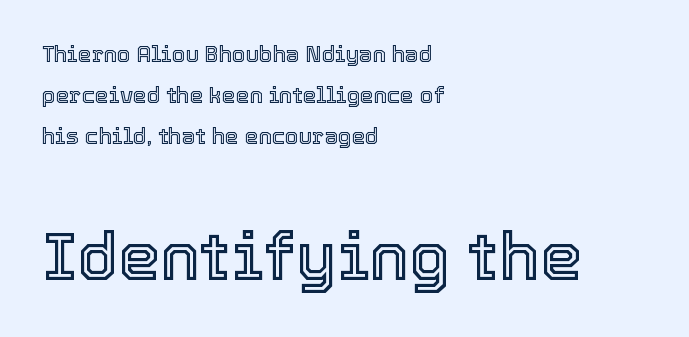
Q: Is the text italic (slanted)? A: No, it is upright.
Q: Is the text underlined? A: No.
Q: How is the paragraph aligned? A: Left-aligned.
Q: Is the spacing between letters normal or unusually wide? A: Normal.
Q: Which block of text is set in a larger size, the first (top) or the second (bottom)? A: The second (bottom) one.
Q: Width (condensed, normal, or wide)? A: Normal.
Q: x-height? A: Medium.
Q: Monospaced? A: No.
